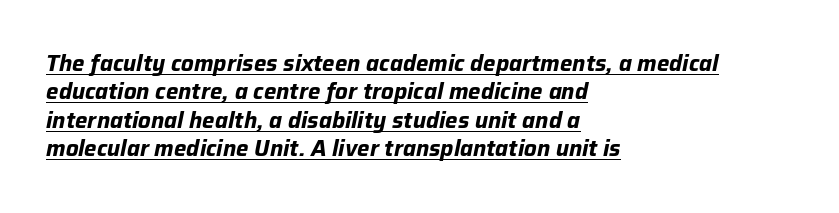
Somebody hit Ctrl+U on this one — the words are underlined. Weight check: bold — yes, fully. The typography opts for an oblique posture over an upright one. A typesetter would call this leading conventional body-copy spacing. What stands out about the letter spacing? Nothing — it is the standard amount.
